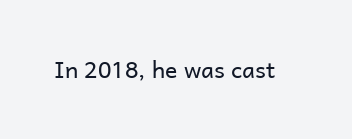
The type is set solid horizontally, with unmodified tracking. Words float on clear page, feet unadorned. A quiet, ordinary-to-light weight characterises the typeface. The type sits square on the baseline with zero lean.
